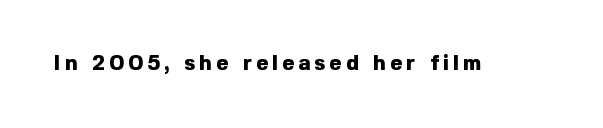
Q: Is the text bold? A: Yes.
Q: Is the text italic (slanted)? A: No, it is upright.
Q: Is the text underlined? A: No.
Q: Is the spacing between letters normal or unusually wide? A: Unusually wide.
